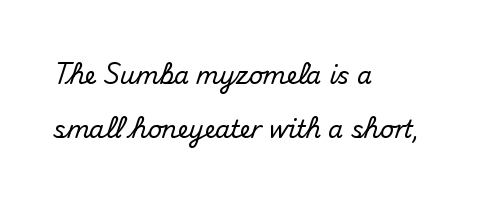
Q: Is the text italic (slanted)? A: Yes.
Q: Is the text underlined? A: No.
Q: How is the paragraph aligned? A: Left-aligned.
Q: Is the spacing between letters normal or unusually wide? A: Normal.
Q: Is the spacing between lines tight, normal or loose? A: Loose.
